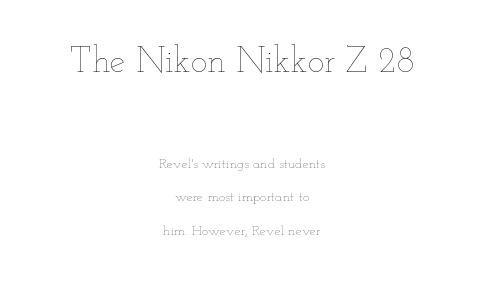
The image shows 35 px thin, wide type, upright; set centered, loose line spacing (2.39x), normal letter spacing, not underlined; the first (top) block is 2.5x larger; low stroke contrast and a small x-height.
